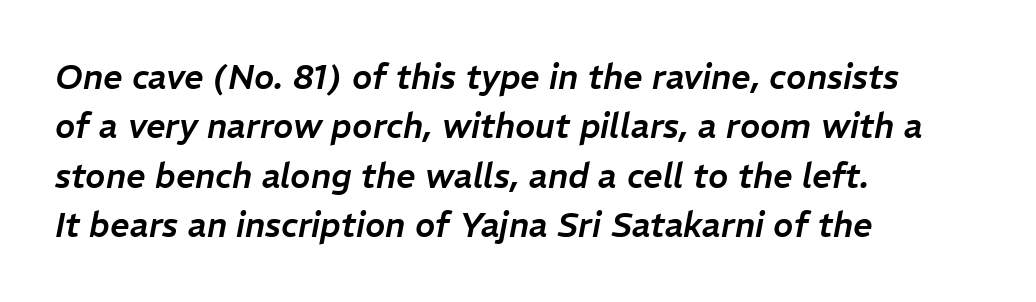
This block has exactly the height ordinary leading produces. Caption: multi-line text, flush left, ragged right. Is the type slanted? Yes — the strokes lean at a clear angle. The letters advance in unequal steps, a hallmark of proportional type. Glance below the letters and you will spot only blank space.
